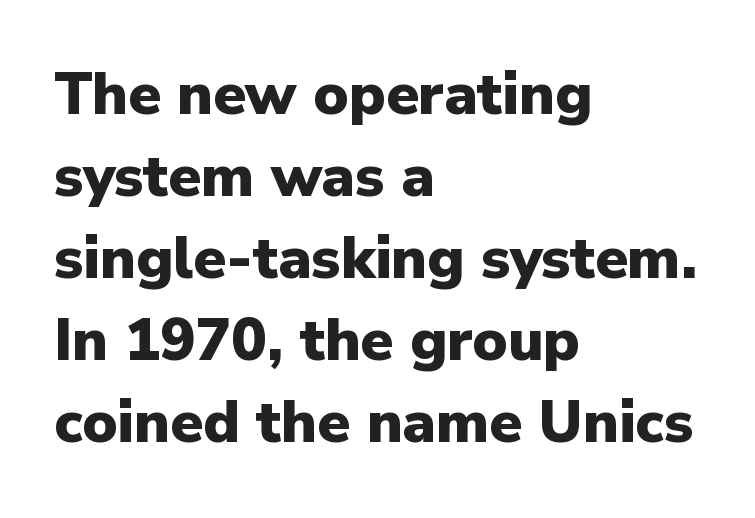
Rows of type keep a routine distance in the vertical direction. These lines stack with their left ends in a neat column. These lines keep a tight, regular rhythm from letter to letter. Stroke thickness is high; the sample reads as a true bold. The characters display no serif detailing; their extremities are plain.
